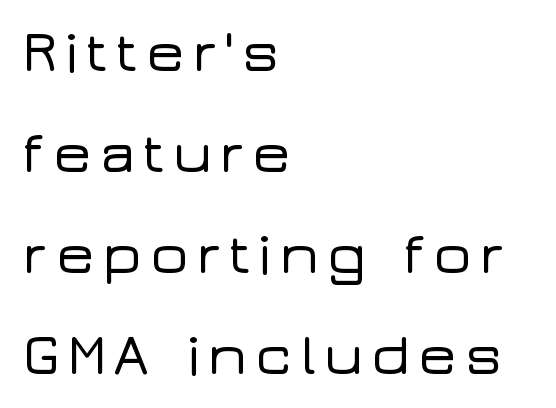
The image shows 59 px wide sans-serif type, upright; set left-aligned, line spacing 1.71x, not underlined; low stroke contrast and a medium x-height.
